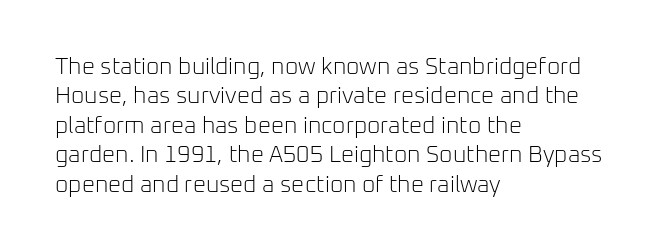
It's the straight-up-and-down kind of type. The face used here is rendered with its standard letterfit. The setting favours the left margin, as ordinary paragraphs usually do. This is not heavy type; no bold has been used. Interline gaps are of average width in this sample.
